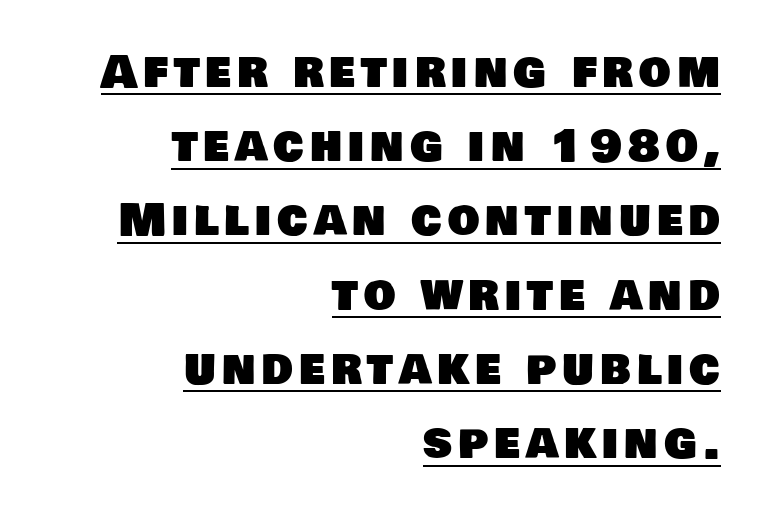
Regular leading. Does a line run under the words? Yes, clearly. Line ends are locked; line starts wander. Font category for this specimen: sans-serif. These lines are rendered in a variable-pitch font.
